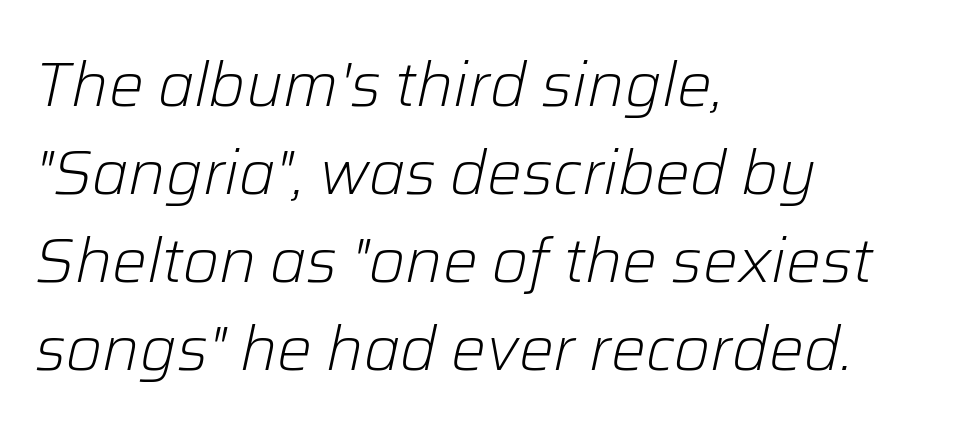
The image shows 62 px light type, italic (leaning right); set left-aligned, normal line spacing (1.42x), normal letter spacing, not underlined; low stroke contrast and a medium x-height.
